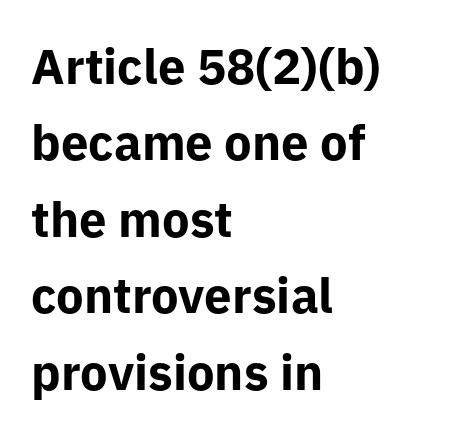
The image shows 49 px bold sans-serif type, upright; set left-aligned, normal line spacing (1.56x), normal letter spacing, not underlined; low stroke contrast and a medium x-height.
